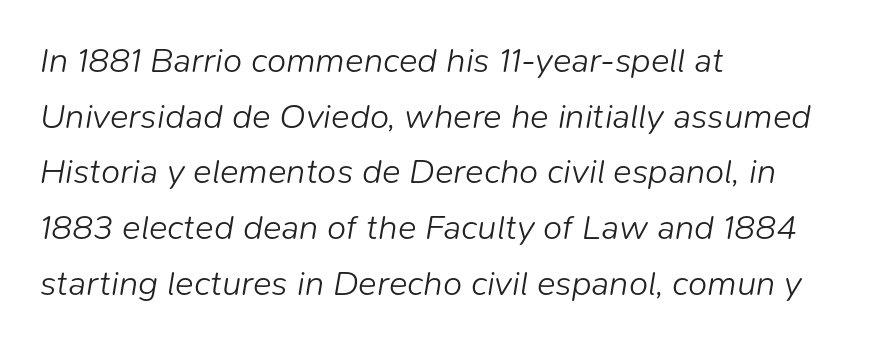
Q: Is the text bold? A: No.
Q: Is the text italic (slanted)? A: Yes, it leans right by about 9 degrees.
Q: Is the text underlined? A: No.
Q: How is the paragraph aligned? A: Left-aligned.
Q: Is the spacing between letters normal or unusually wide? A: Normal.
Q: Is the spacing between lines tight, normal or loose? A: Normal.
Q: Width (condensed, normal, or wide)? A: Normal.
Q: Stroke contrast? A: Low.
Q: x-height? A: Medium.
Q: Monospaced? A: No.
